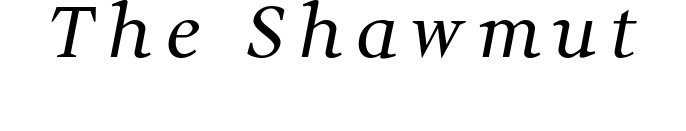
{"serif": "yes", "bold": "no", "weight": "regular", "width": "normal", "stroke_contrast": "medium", "x_height": "medium", "monospaced": "no", "underline": "no", "letter_spacing": "wide", "letter_spacing_em": 0.2, "glyph_px": 71}
